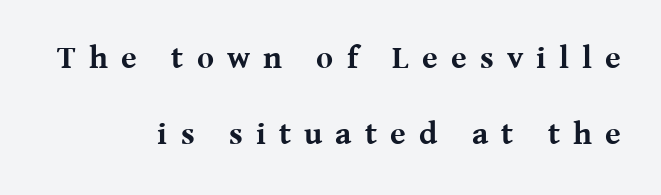
Q: Is the text bold? A: Yes.
Q: Is the text italic (slanted)? A: No, it is upright.
Q: Is the typeface a serif or a sans-serif typeface? A: Serif.
Q: Is the text underlined? A: No.
Q: How is the paragraph aligned? A: Right-aligned.
Q: Is the spacing between letters normal or unusually wide? A: Unusually wide.
Q: Is the spacing between lines tight, normal or loose? A: Loose.
Q: Width (condensed, normal, or wide)? A: Normal.
Q: Stroke contrast? A: Medium.
Q: x-height? A: Medium.
Q: Monospaced? A: No.
